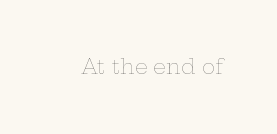
Posture: upright roman. Short note: letters normally spaced. The weight would be labelled regular, book, light, or lighter still. Lines of text with bare space underneath.
